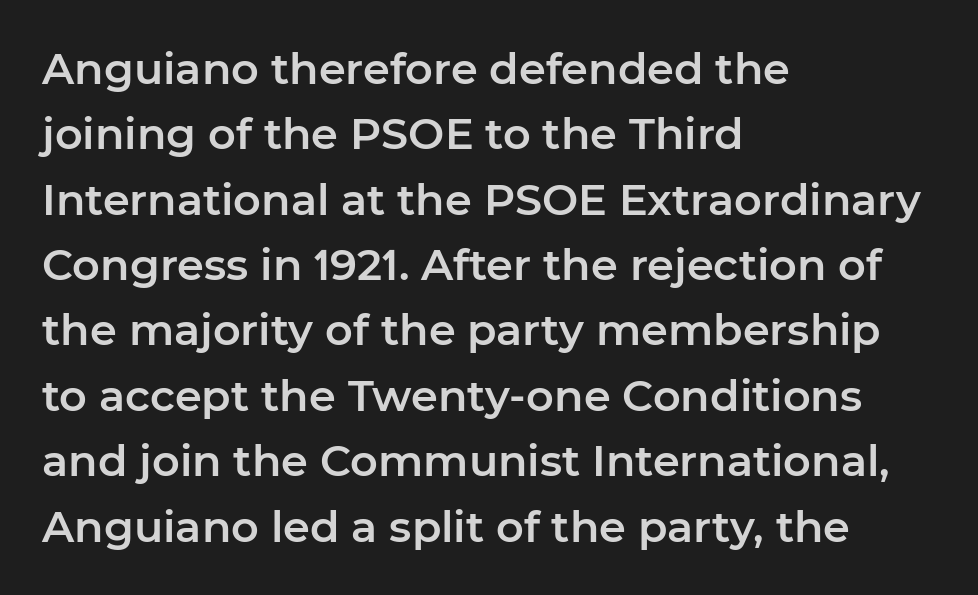
The zone under the glyphs is completely vacant. A typesetter would call this proportional, since set widths differ per character. These lines keep a tight, regular rhythm from letter to letter. Honestly, the row spacing looks completely unremarkable.
